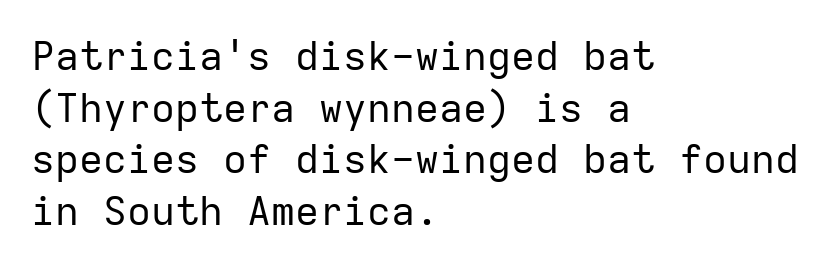
Stems and bowls with no extra thickness — not bold. Every stem runs plumb, perpendicular to the baseline. Typographically, this falls in the sans-serif category. The tracking reads as untouched default to a designer's eye. Regular leading.
